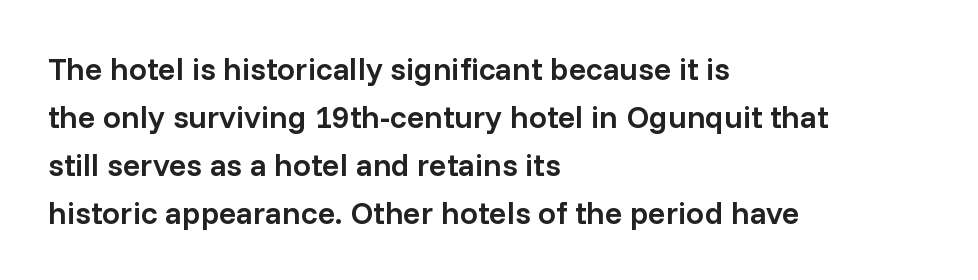
{"serif": "no", "italic": "no", "bold": "semi", "weight": "semibold", "width": "normal", "stroke_contrast": "low", "x_height": "medium", "monospaced": "no", "underline": "no", "align": "left", "line_spacing": "normal", "line_spacing_ratio": 1.5, "letter_spacing": "normal", "letter_spacing_em": 0.0, "glyph_px": 32}
